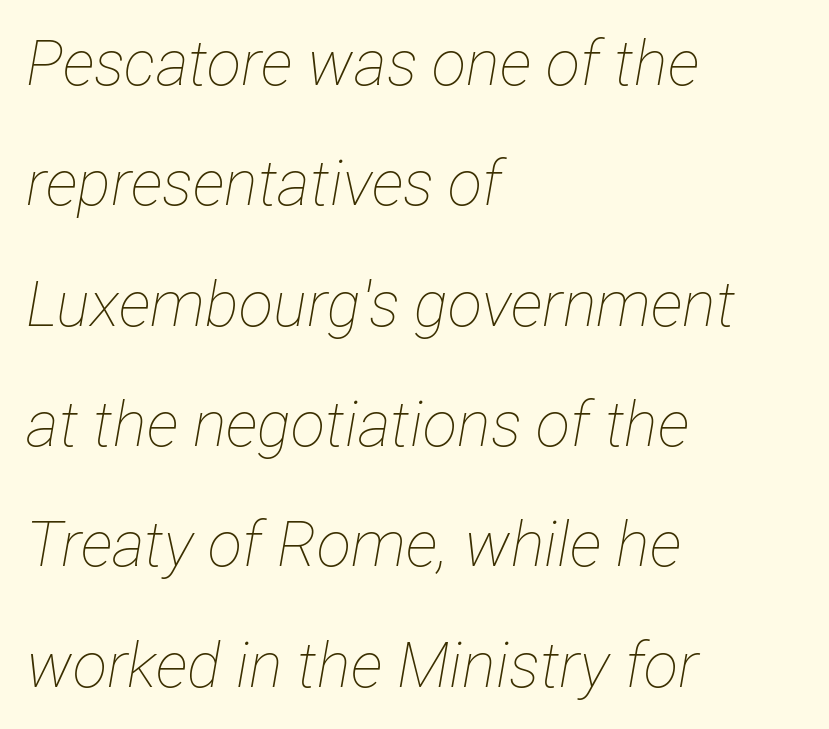
Q: Is the text bold? A: No.
Q: Is the text italic (slanted)? A: Yes, it leans right by about 12 degrees.
Q: Is the text underlined? A: No.
Q: How is the paragraph aligned? A: Left-aligned.
Q: Is the spacing between letters normal or unusually wide? A: Normal.
Q: Is the spacing between lines tight, normal or loose? A: Loose.
Q: Width (condensed, normal, or wide)? A: Condensed.
Q: Stroke contrast? A: Low.
Q: x-height? A: Medium.
Q: Monospaced? A: No.
